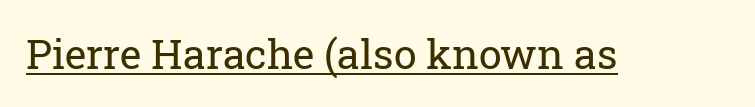
{"serif": "yes", "italic": "no", "bold": "no", "weight": "regular", "width": "normal", "stroke_contrast": "low", "x_height": "medium", "monospaced": "no", "underline": "yes", "letter_spacing": "normal", "letter_spacing_em": 0.0, "glyph_px": 41}
